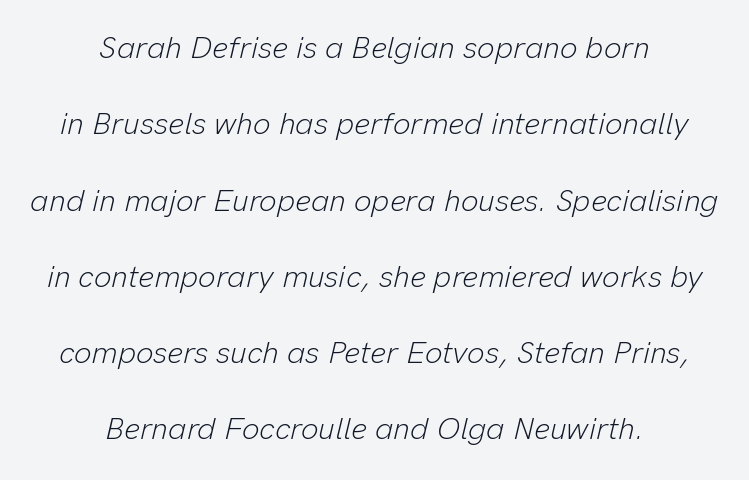
Q: Is the text bold? A: No.
Q: Is the text italic (slanted)? A: Yes, it leans right by about 13 degrees.
Q: Is the text underlined? A: No.
Q: How is the paragraph aligned? A: Centered.
Q: Is the spacing between letters normal or unusually wide? A: Normal.
Q: Is the spacing between lines tight, normal or loose? A: Loose.
Q: Width (condensed, normal, or wide)? A: Normal.
Q: Stroke contrast? A: Low.
Q: x-height? A: Medium.
Q: Monospaced? A: No.
